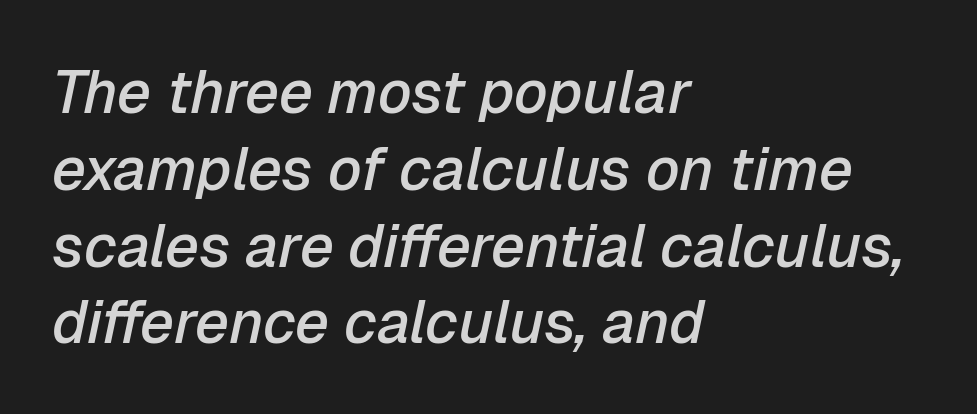
{"italic": "yes", "lean": "right", "slant_degrees": 12, "bold": "semi", "weight": "semibold", "width": "normal", "stroke_contrast": "low", "x_height": "medium", "monospaced": "no", "underline": "no", "align": "left", "line_spacing": "normal", "line_spacing_ratio": 1.28, "letter_spacing": "normal", "letter_spacing_em": 0.0, "glyph_px": 60}
